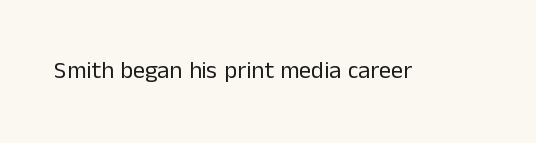
The image shows 24 px text type, upright; set normal letter spacing, not underlined.
